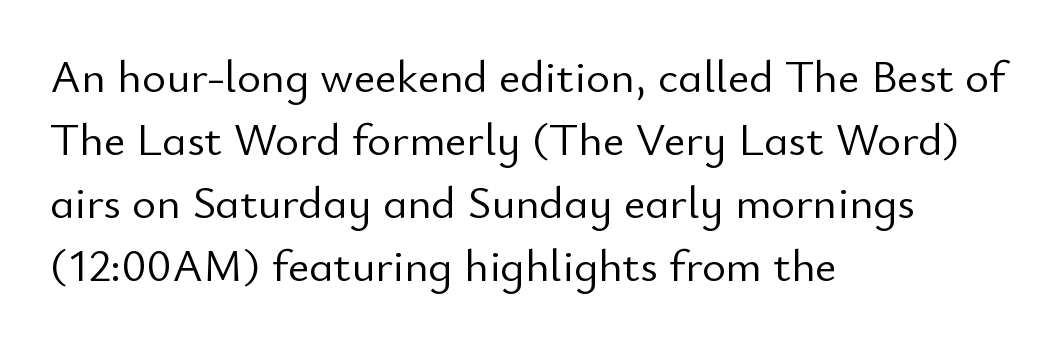
The image shows 46 px light sans-serif type, upright; set left-aligned, normal line spacing (1.37x), normal letter spacing, not underlined; low stroke contrast and a small x-height.
